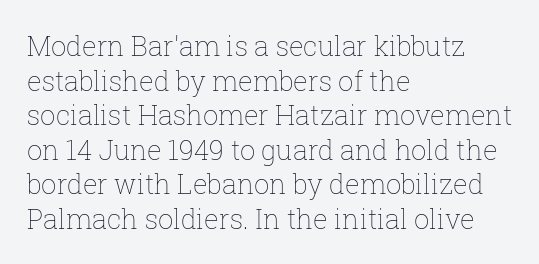
Q: Is the text bold? A: No.
Q: Is the text italic (slanted)? A: No, it is upright.
Q: Is the text underlined? A: No.
Q: How is the paragraph aligned? A: Left-aligned.
Q: Is the spacing between letters normal or unusually wide? A: Normal.
Q: Is the spacing between lines tight, normal or loose? A: Normal.
